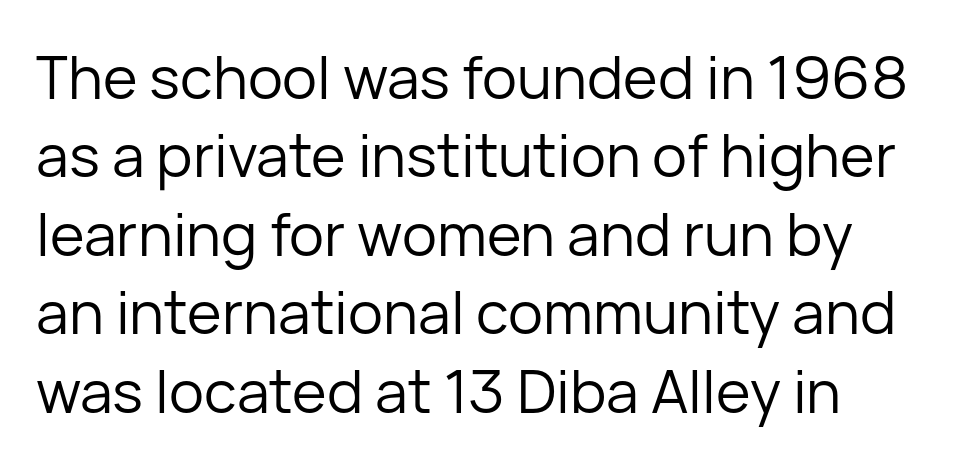
Is this a sans? Yes — the strokes have no serifs. Characters follow at the spacing the type designer built in. The typography opts for an upright posture over an oblique one. The letters advance in unequal steps, a hallmark of proportional type.
